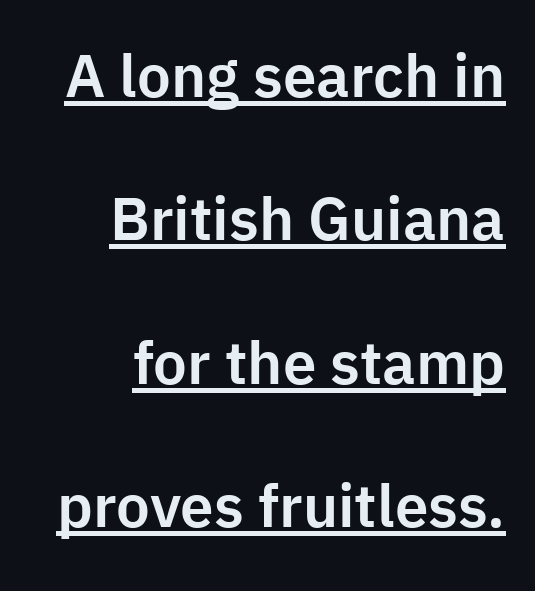
The image shows 60 px sans-serif type, upright; set right-aligned, loose line spacing (2.39x), normal letter spacing, underlined; low stroke contrast and a medium x-height.
